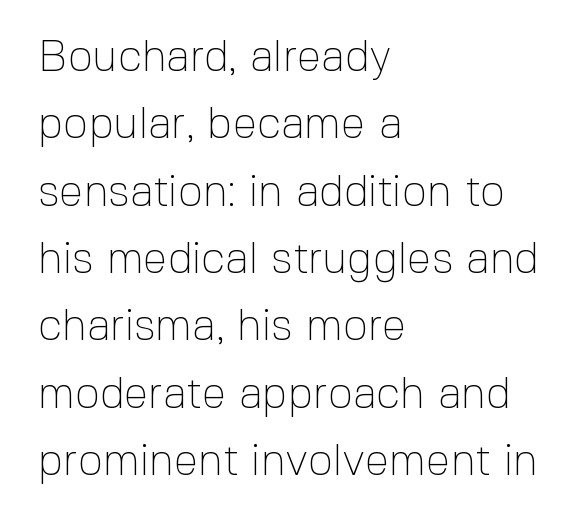
Q: Is the text bold? A: No.
Q: Is the text italic (slanted)? A: No, it is upright.
Q: Is the typeface a serif or a sans-serif typeface? A: Sans-serif.
Q: Is the text underlined? A: No.
Q: How is the paragraph aligned? A: Left-aligned.
Q: Is the spacing between letters normal or unusually wide? A: Normal.
Q: Is the spacing between lines tight, normal or loose? A: Normal.
Q: Width (condensed, normal, or wide)? A: Normal.
Q: x-height? A: Medium.
Q: Monospaced? A: No.
